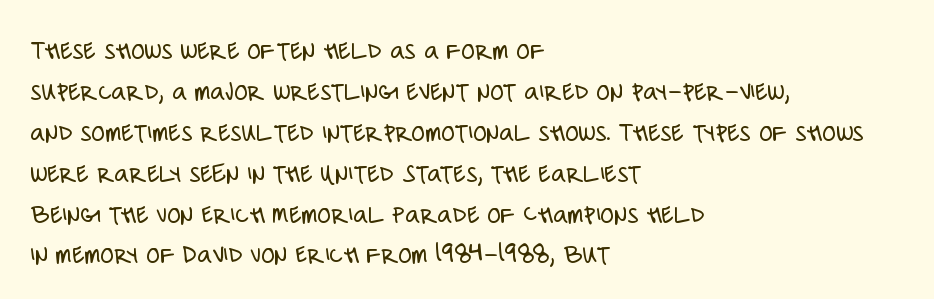
Caption: standard tracking, unaltered. Note: no serifs on the glyphs. The passage shown stacks its lines at a standard gap. Each letter keeps its own natural width here, so spacing adapts to shape. Is the stroke heavy? The answer is a plain regular-or-lighter.
